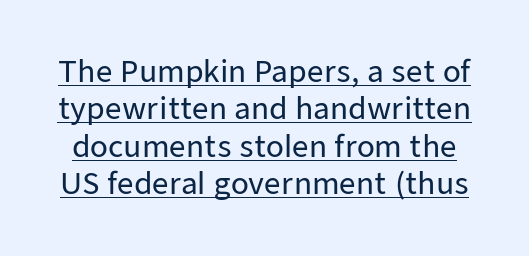
The image shows 29 px sans-serif type, upright; set normal line spacing (1.29x), normal letter spacing, underlined; low stroke contrast and a medium x-height.
